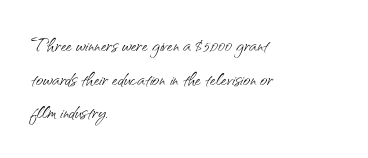
{"bold": "no", "underline": "no", "align": "left", "line_spacing": "normal", "line_spacing_ratio": 1.35, "letter_spacing": "normal", "letter_spacing_em": 0.0, "glyph_px": 25}
